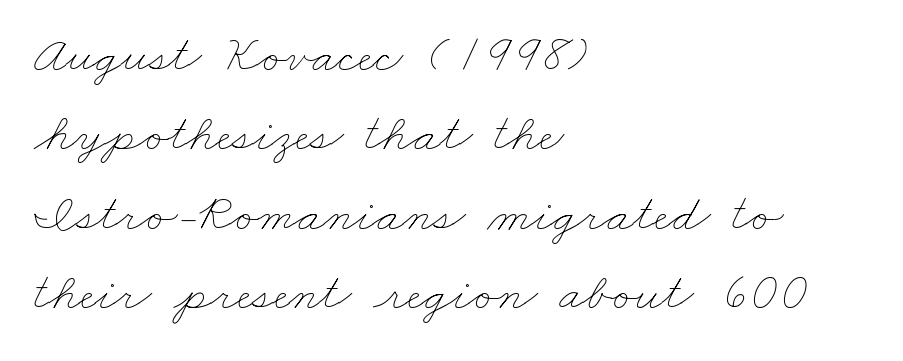
{"bold": "no", "weight": "thin", "width": "wide", "stroke_contrast": "low", "x_height": "small", "monospaced": "no", "underline": "no", "align": "left", "line_spacing": "normal", "line_spacing_ratio": 1.5, "letter_spacing": "normal", "letter_spacing_em": 0.0, "glyph_px": 53}
